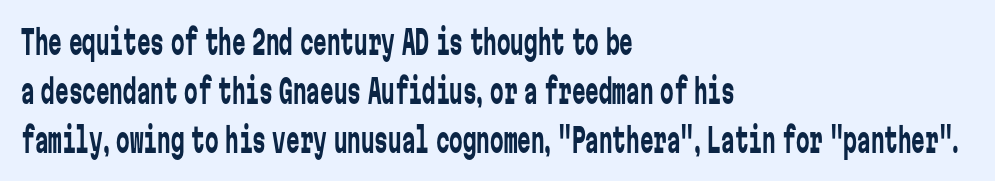
Q: Is the text bold? A: No.
Q: Is the text italic (slanted)? A: No, it is upright.
Q: Is the typeface a serif or a sans-serif typeface? A: Sans-serif.
Q: Is the text underlined? A: No.
Q: How is the paragraph aligned? A: Left-aligned.
Q: Is the spacing between letters normal or unusually wide? A: Normal.
Q: Is the spacing between lines tight, normal or loose? A: Normal.
Q: Width (condensed, normal, or wide)? A: Condensed.
Q: Stroke contrast? A: Low.
Q: x-height? A: Medium.
Q: Monospaced? A: Yes.
